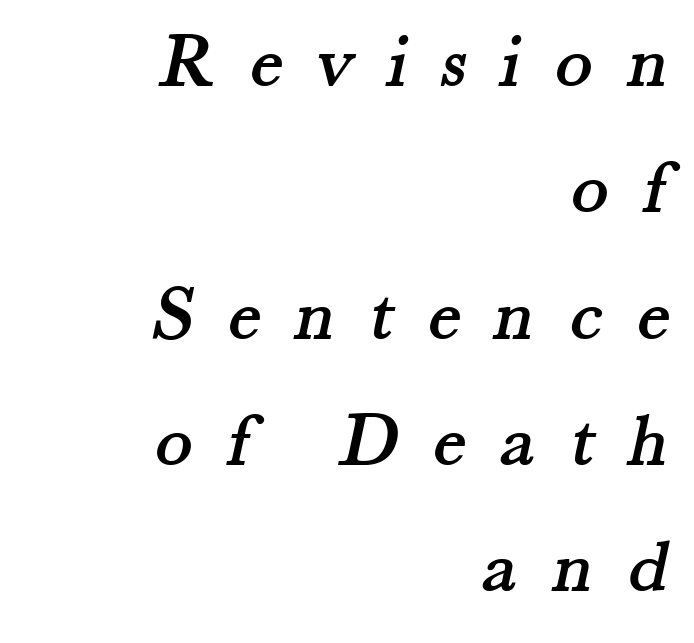
Q: Is the typeface a serif or a sans-serif typeface? A: Serif.
Q: Is the text underlined? A: No.
Q: How is the paragraph aligned? A: Right-aligned.
Q: Is the spacing between letters normal or unusually wide? A: Unusually wide.
Q: Is the spacing between lines tight, normal or loose? A: Normal.
Q: Width (condensed, normal, or wide)? A: Normal.
Q: Stroke contrast? A: Medium.
Q: x-height? A: Small.
Q: Monospaced? A: No.
